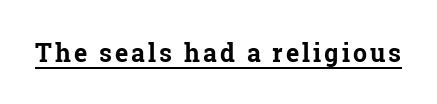
{"italic": "no", "bold": "yes", "underline": "yes", "glyph_px": 25}
